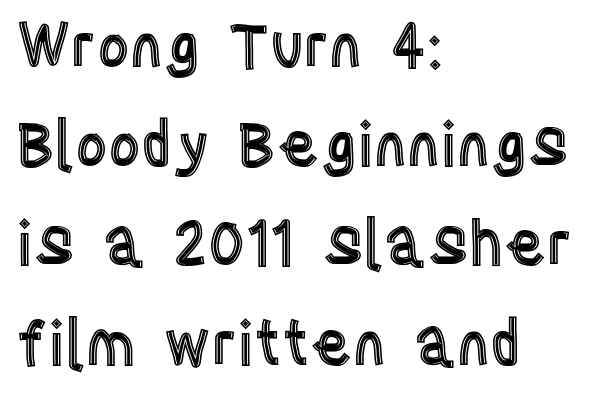
Honestly, the letter spacing is just normal — you wouldn't notice it. Unmarked baselines from the first word to the last. A roman cut, with each character standing at attention. Successive baselines arrive at the customary interval. Looks like regular typesetting: each glyph gets only the width it needs. Layout note: lines flush left.
